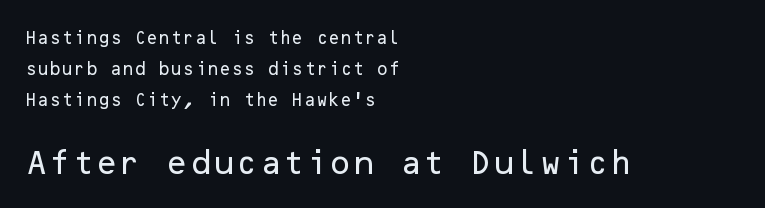
{"italic": "no", "underline": "no", "align": "left", "line_spacing": "loose", "line_spacing_ratio": 2.2, "letter_spacing": "normal", "letter_spacing_em": 0.0, "larger_block": "second", "size_ratio": 1.93, "glyph_px": 27}
